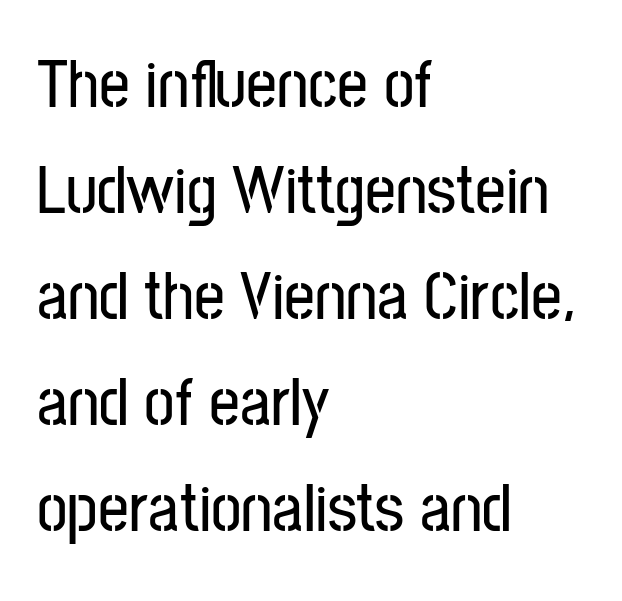
This sample uses an upright cut, with every glyph sitting square on the baseline. A sans-serif font was chosen for this passage. Nobody touched the tracking dial on this one. Evenly set lines give the paragraph a standard silhouette.
